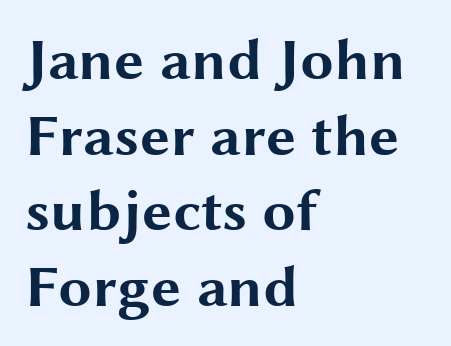
{"serif": "no", "italic": "no", "bold": "yes", "weight": "bold", "width": "wide", "stroke_contrast": "medium", "x_height": "medium", "monospaced": "no", "underline": "no", "align": "left", "line_spacing": "normal", "line_spacing_ratio": 1.26, "letter_spacing": "normal", "letter_spacing_em": 0.0, "glyph_px": 60}
